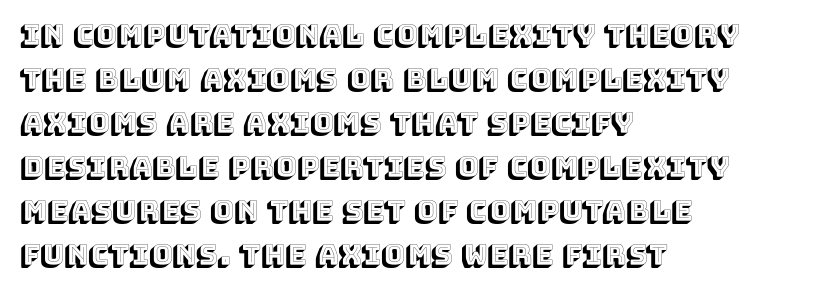
The image shows 28 px text type, upright; set left-aligned, normal line spacing (1.57x), normal letter spacing, not underlined; a large x-height.
